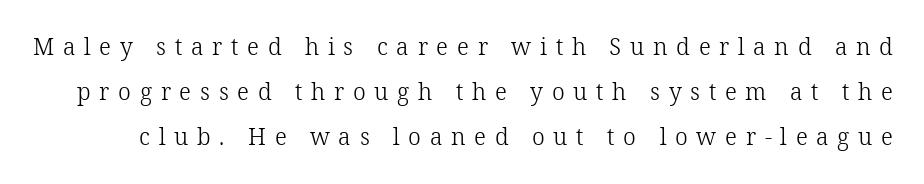
{"italic": "no", "bold": "no", "underline": "no", "line_spacing": "loose", "line_spacing_ratio": 1.96, "letter_spacing": "wide", "letter_spacing_em": 0.38, "glyph_px": 23}
